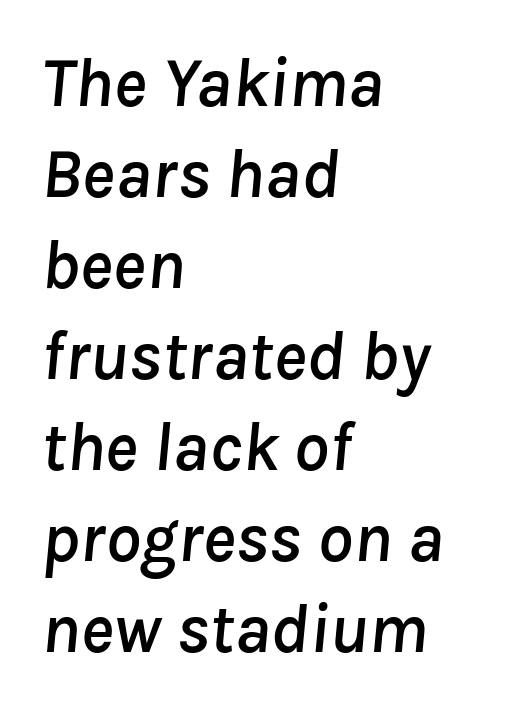
Q: Is the text italic (slanted)? A: Yes, it leans right by about 8 degrees.
Q: Is the text underlined? A: No.
Q: How is the paragraph aligned? A: Left-aligned.
Q: Is the spacing between letters normal or unusually wide? A: Normal.
Q: Is the spacing between lines tight, normal or loose? A: Normal.
Q: Width (condensed, normal, or wide)? A: Normal.
Q: Stroke contrast? A: Low.
Q: x-height? A: Medium.
Q: Monospaced? A: No.
